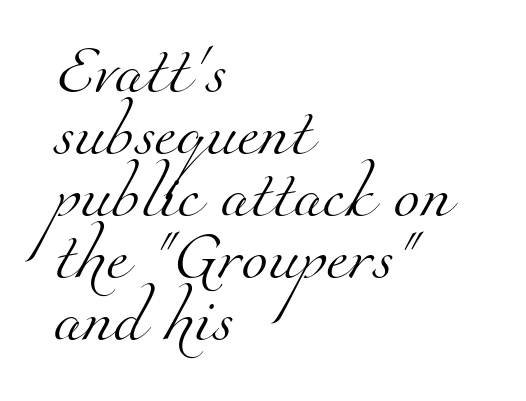
{"serif": "yes", "bold": "no", "weight": "light", "width": "normal", "stroke_contrast": "medium", "x_height": "small", "monospaced": "no", "underline": "no", "align": "left", "line_spacing": "normal", "line_spacing_ratio": 1.29, "letter_spacing": "normal", "letter_spacing_em": 0.0, "glyph_px": 48}
